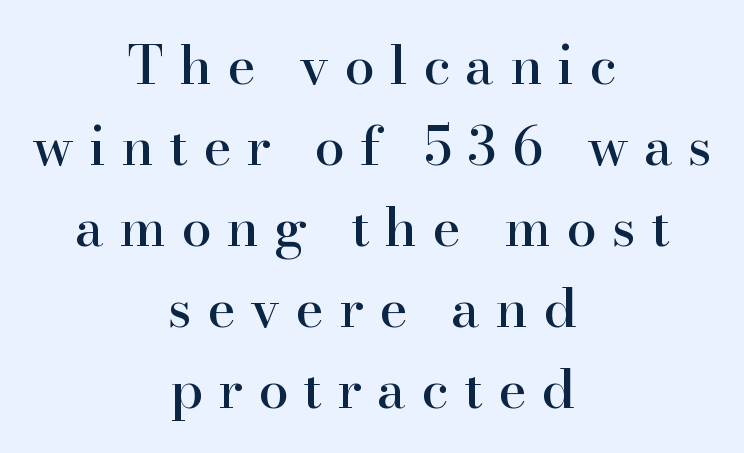
Descenders hang freely into open space. The tracking jumps out immediately: characters are airy and widely separated. Looks like regular typesetting: each glyph gets only the width it needs. This is serif lettering, the kind often seen in printed books. The specimen reads as upright at a glance. These lines sit exactly where default settings would place them.
